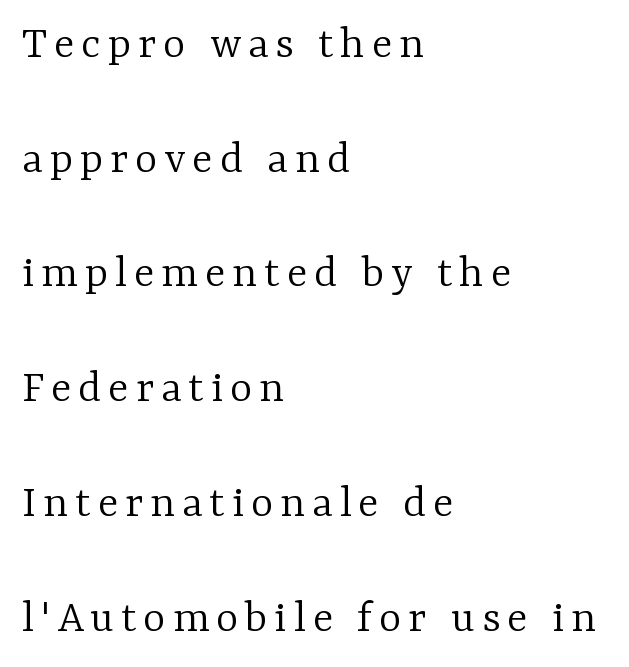
{"serif": "yes", "italic": "no", "bold": "no", "weight": "light", "width": "normal", "stroke_contrast": "low", "x_height": "medium", "monospaced": "no", "underline": "no", "align": "left", "line_spacing": "loose", "line_spacing_ratio": 2.39, "glyph_px": 48}
